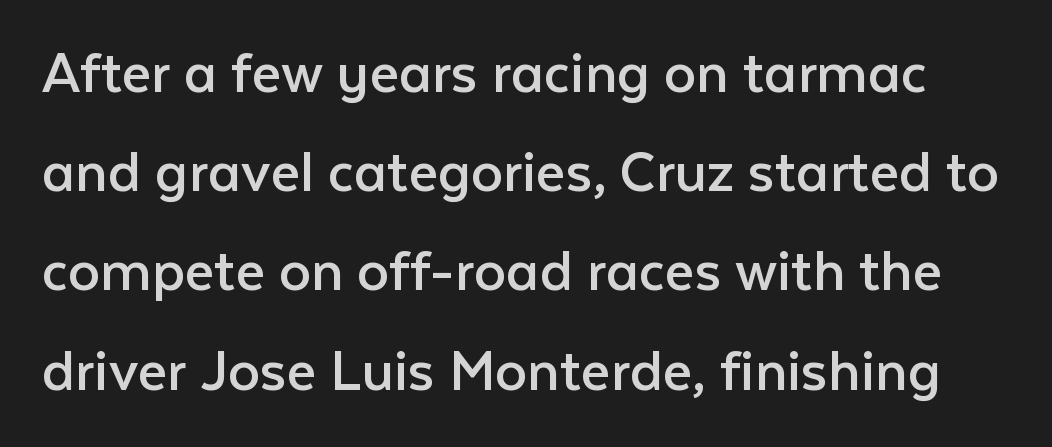
The image shows 64 px regular-weight sans-serif type, upright; set normal line spacing (1.55x), normal letter spacing, not underlined; low stroke contrast and a medium x-height.
